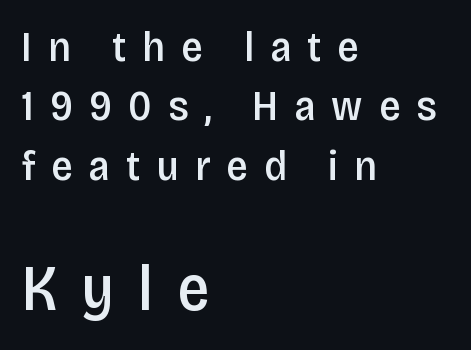
{"serif": "no", "italic": "no", "bold": "semi", "weight": "semibold", "width": "condensed", "stroke_contrast": "low", "x_height": "large", "monospaced": "no", "underline": "no", "align": "left", "line_spacing": "normal", "line_spacing_ratio": 1.38, "letter_spacing": "wide", "letter_spacing_em": 0.37, "larger_block": "second", "size_ratio": 1.49, "glyph_px": 64}
